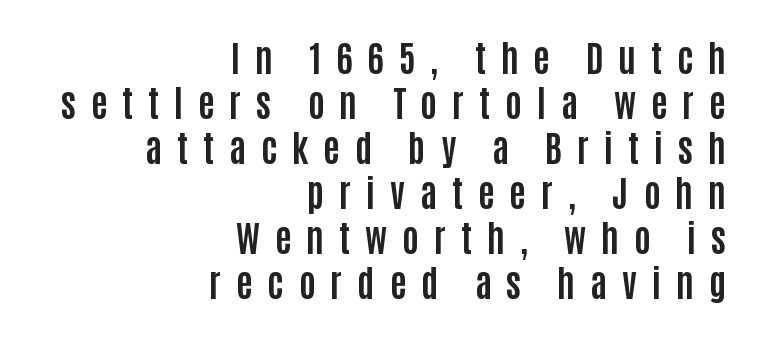
Letter spacing: wide. The axis of the letterforms is exactly vertical. This sample has the flowing, uneven cadence of proportional lettering. Whoever set this chose a conventional vertical rhythm. Clear beneath every line of the passage. Where is the straight margin? On the right.
